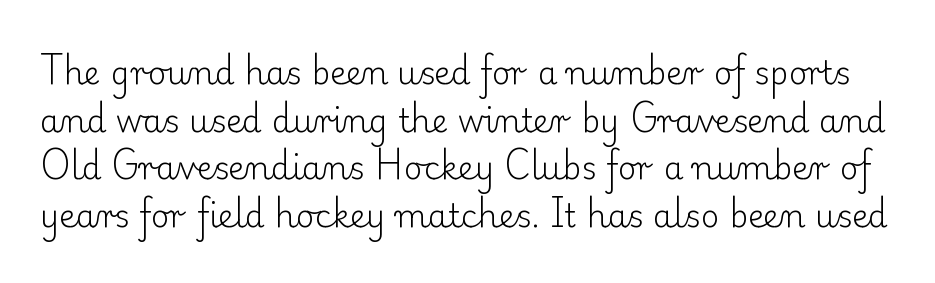
The image shows 32 px light type, upright; set normal line spacing (1.49x), normal letter spacing, not underlined; low stroke contrast and a small x-height.
